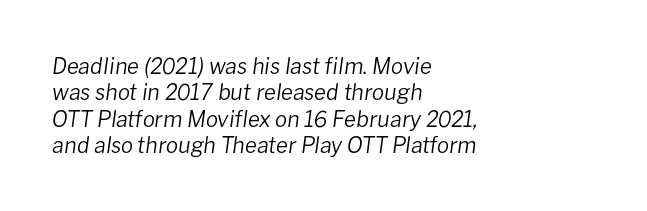
The image shows 22 px text type, italic (leaning right); set left-aligned, line spacing 1.2x, normal letter spacing, not underlined.
